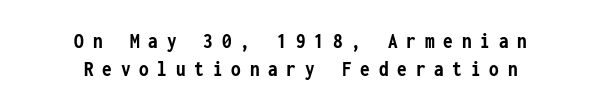
{"italic": "no", "bold": "yes", "underline": "no", "align": "center", "line_spacing": "normal", "line_spacing_ratio": 1.28, "letter_spacing": "wide", "letter_spacing_em": 0.4, "glyph_px": 22}
